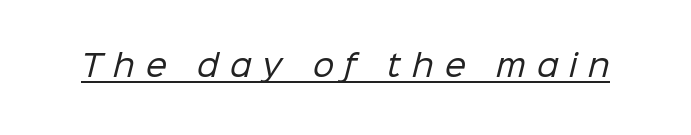
Q: Is the text bold? A: No.
Q: Is the typeface a serif or a sans-serif typeface? A: Sans-serif.
Q: Is the text underlined? A: Yes.
Q: Is the spacing between letters normal or unusually wide? A: Unusually wide.
Q: Width (condensed, normal, or wide)? A: Normal.
Q: Stroke contrast? A: Low.
Q: x-height? A: Medium.
Q: Monospaced? A: No.
